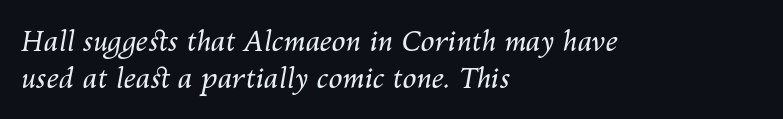
{"italic": "yes", "lean": "right", "slant_degrees": 10, "bold": "no", "weight": "regular", "width": "normal", "stroke_contrast": "medium", "x_height": "medium", "monospaced": "no", "underline": "no", "align": "left", "line_spacing": "normal", "line_spacing_ratio": 1.31, "letter_spacing": "normal", "letter_spacing_em": 0.0, "glyph_px": 28}
